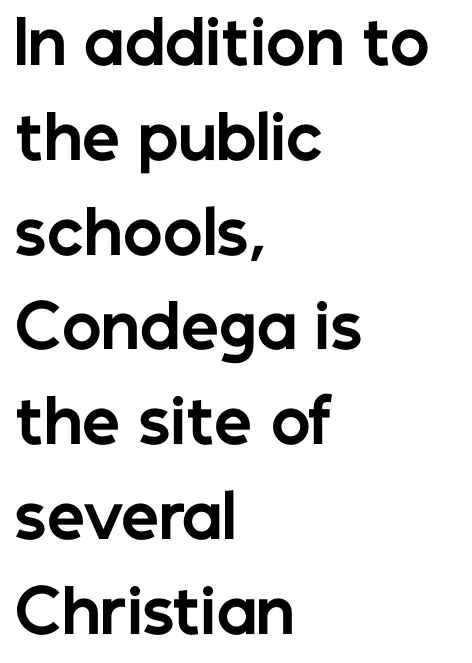
Short note: letters normally spaced. These lines sit exactly where default settings would place them. This is the regular roman posture of the typeface. The face used here is proportionally spaced, like ordinary book or web type. Nope, no serifs anywhere on these letters.
